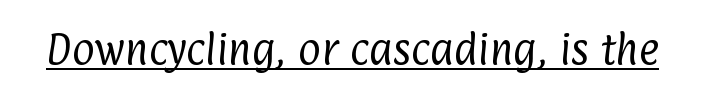
The weight would be labelled regular, book, light, or lighter still. Examine the stroke ends and you'll find no serifs. This is underlined copy, the kind a proofreader might mark for attention. The face used here is proportionally spaced, like ordinary book or web type. Glyph-to-glyph distance matches everyday printed text.
